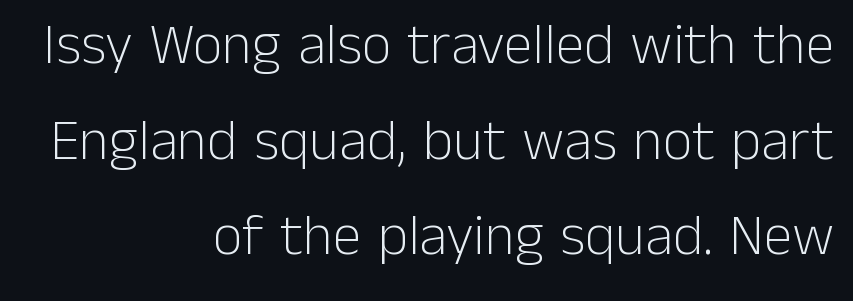
The image shows 58 px light sans-serif type, upright; set right-aligned, normal line spacing (1.65x), normal letter spacing, not underlined; low stroke contrast and a medium x-height.
